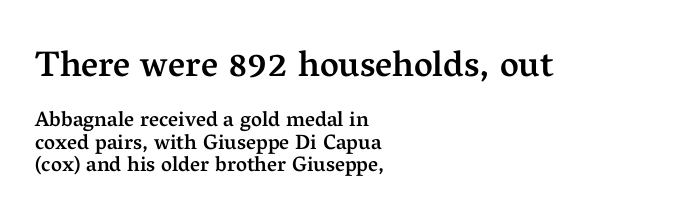
The image shows 36 px semibold serif type, upright; set left-aligned, tight line spacing (1.07x), normal letter spacing, not underlined; the first (top) block is 1.71x larger; medium stroke contrast and a medium x-height.
